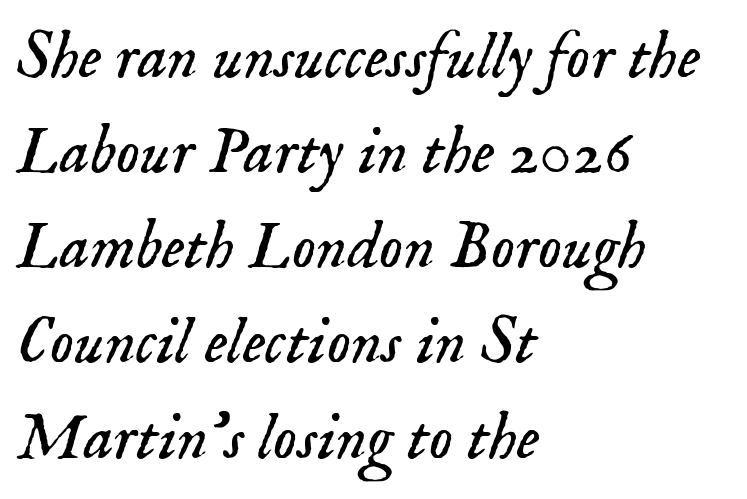
Stroke thickness stays within the range of a standard reading face or lighter. This sample uses an oblique cut, with every glyph tilted off the vertical. Think of a printed novel: that variable character pitch is what you see here. Serif or sans? Serif — the stroke terminals have little feet. Has an underline been added? It has not.
